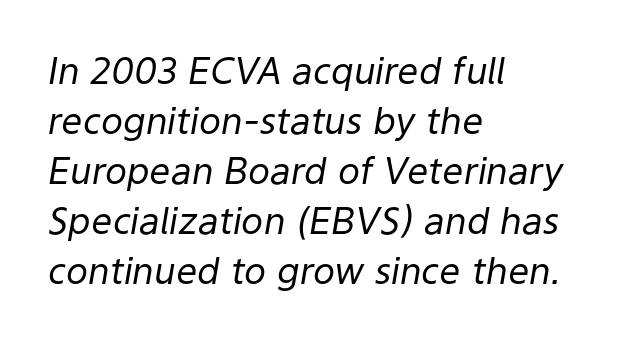
Proportional: the letters do not fall into vertical columns. Standard letterfit; no display-style spreading of the glyphs. Would a proofreader flag this as italicized? Yes. Check the space under the baseline: it is left empty. Does the copy run flush right? No — it runs flush left.
